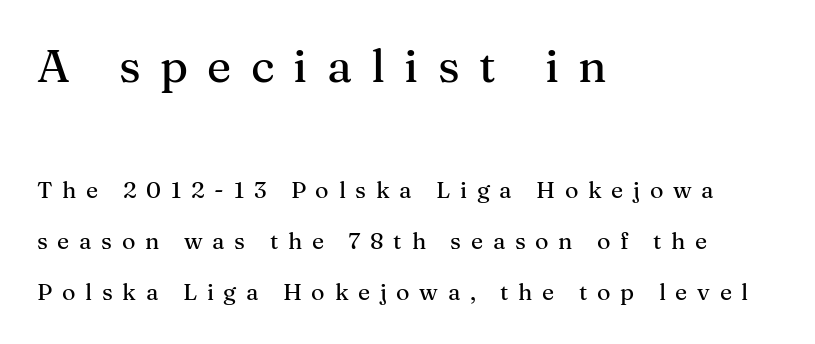
The image shows 46 px serif type, upright; set left-aligned, loose line spacing (2.21x), unusually wide letter spacing (+0.42 em), not underlined; the first (top) block is 2.0x larger; medium stroke contrast and a medium x-height.
